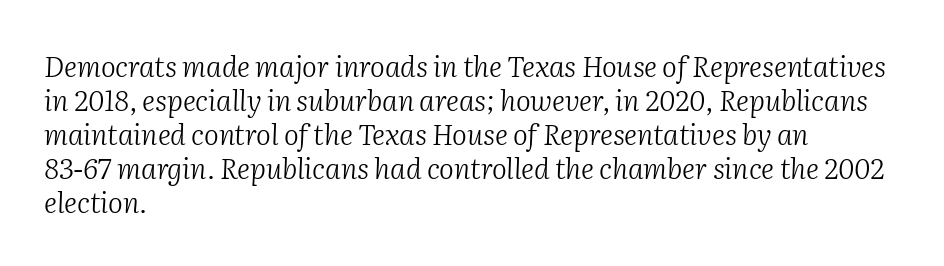
The image shows 28 px light serif type, italic (leaning right); set left-aligned, line spacing 1.21x, normal letter spacing, not underlined; medium stroke contrast and a medium x-height.
